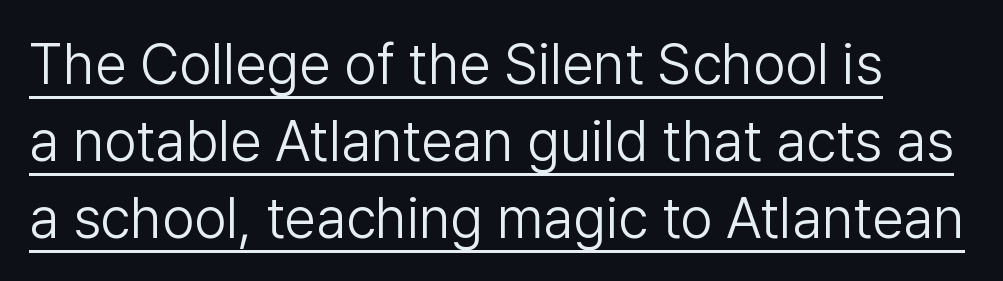
The cut favours lightness, reaching ordinary text weight at its darkest. The font's upright variant was chosen for this text. The glyphs are accompanied by a horizontal stroke just below them. Proportional: the letters do not fall into vertical columns. This sample keeps an unexceptional amount of space between lines. Between one letter and the next there's only the usual sliver of space.
